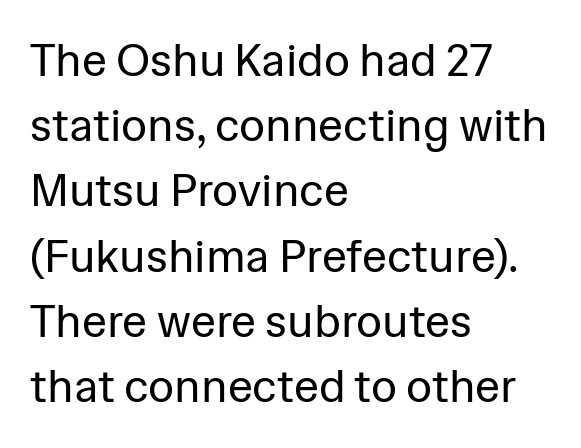
{"serif": "no", "italic": "no", "bold": "no", "weight": "regular", "width": "normal", "stroke_contrast": "low", "x_height": "medium", "monospaced": "no", "underline": "no", "align": "left", "line_spacing": "normal", "line_spacing_ratio": 1.45, "letter_spacing": "normal", "letter_spacing_em": 0.0, "glyph_px": 45}
